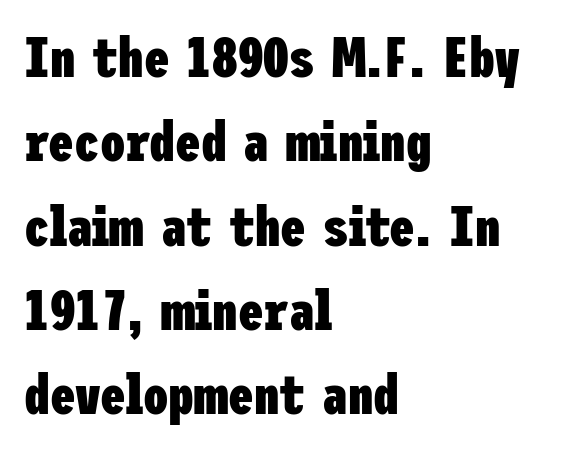
The image shows 57 px heavy, condensed sans-serif type, upright; set left-aligned, normal line spacing (1.48x), normal letter spacing, not underlined; low stroke contrast and a medium x-height.
